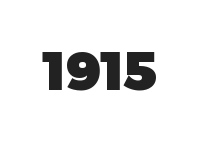
The image shows 54 px heavy sans-serif type, upright; set normal letter spacing, not underlined; low stroke contrast and a medium x-height.
